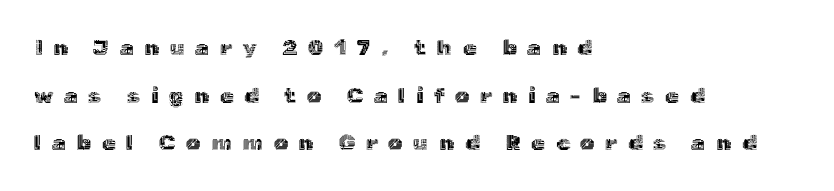
Reading down the block, your eye returns to a fixed left position each line. A typesetter would mark this as roman, not italic. Does the leading feel generous? Absolutely, it's lavish. Bare-footed words on every line. The tracking jumps out immediately: characters are airy and widely separated.
